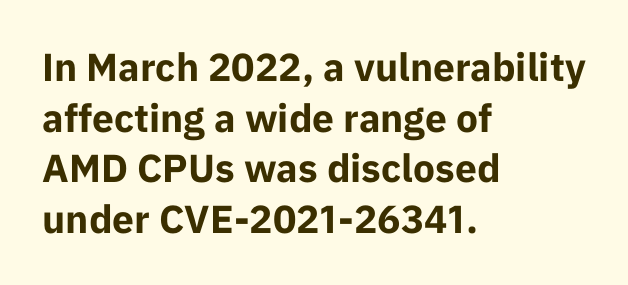
Q: Is the text bold? A: Yes.
Q: Is the text italic (slanted)? A: No, it is upright.
Q: Is the typeface a serif or a sans-serif typeface? A: Sans-serif.
Q: Is the text underlined? A: No.
Q: How is the paragraph aligned? A: Left-aligned.
Q: Is the spacing between letters normal or unusually wide? A: Normal.
Q: Is the spacing between lines tight, normal or loose? A: Normal.
Q: Width (condensed, normal, or wide)? A: Normal.
Q: Stroke contrast? A: Low.
Q: x-height? A: Medium.
Q: Monospaced? A: No.
